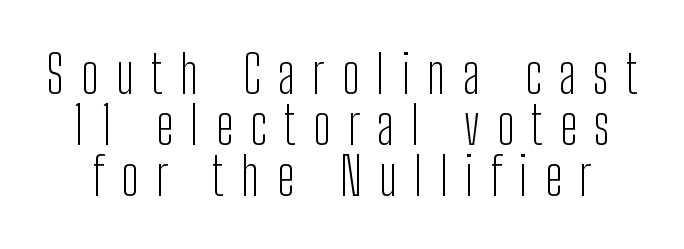
{"serif": "no", "italic": "no", "bold": "no", "weight": "light", "width": "condensed", "stroke_contrast": "low", "x_height": "medium", "monospaced": "no", "underline": "no", "line_spacing": "tight", "line_spacing_ratio": 0.96, "letter_spacing": "wide", "letter_spacing_em": 0.32, "glyph_px": 53}
